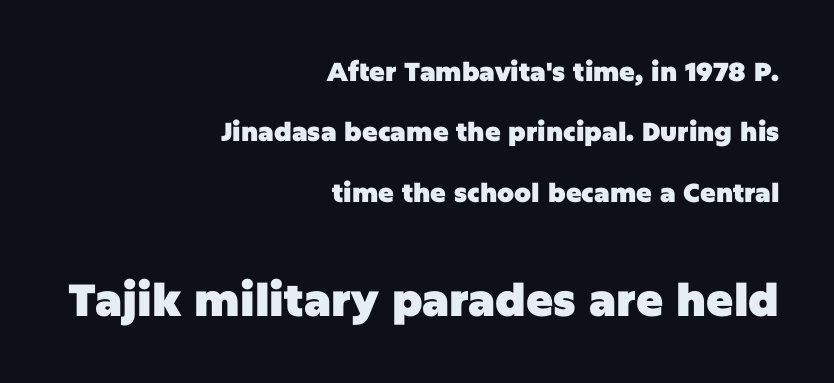
Q: Is the text bold? A: Yes.
Q: Is the text italic (slanted)? A: No, it is upright.
Q: Is the typeface a serif or a sans-serif typeface? A: Sans-serif.
Q: Is the text underlined? A: No.
Q: How is the paragraph aligned? A: Right-aligned.
Q: Is the spacing between letters normal or unusually wide? A: Normal.
Q: Is the spacing between lines tight, normal or loose? A: Loose.
Q: Which block of text is set in a larger size, the first (top) or the second (bottom)? A: The second (bottom) one.
Q: Width (condensed, normal, or wide)? A: Normal.
Q: Stroke contrast? A: Low.
Q: x-height? A: Large.
Q: Monospaced? A: No.
